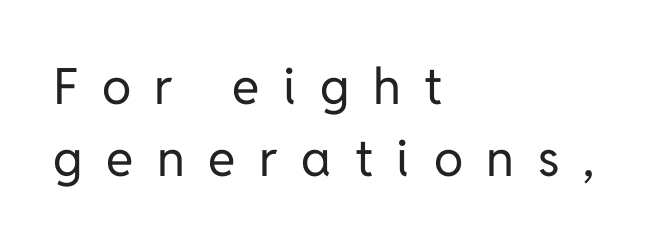
Substantial extra tracking has been applied to these lines. This sample uses a sans-serif face. When letters stand straight like this, we call the style roman or upright. Summary of vertical rhythm: regular, with standard interline spacing. Rule under the text: the space is simply empty.
